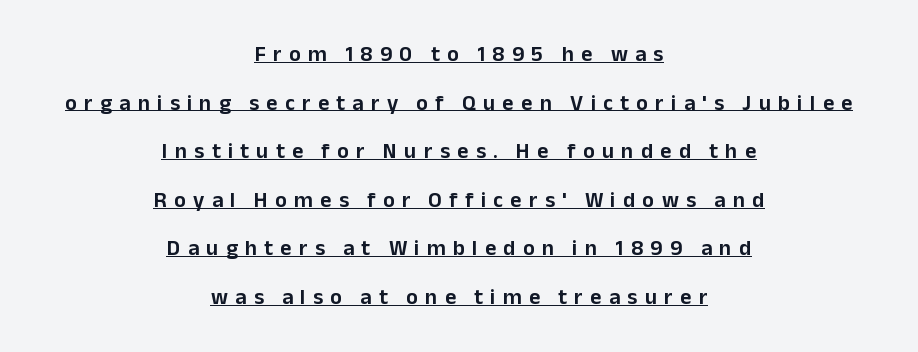
Does the leading feel generous? Absolutely, it's lavish. A student would call this center alignment; a typographer would say set centered. Underline: present. No italicization has been applied; the sample stays upright. Honestly, the letter spacing is so wide it's the main thing you notice.
